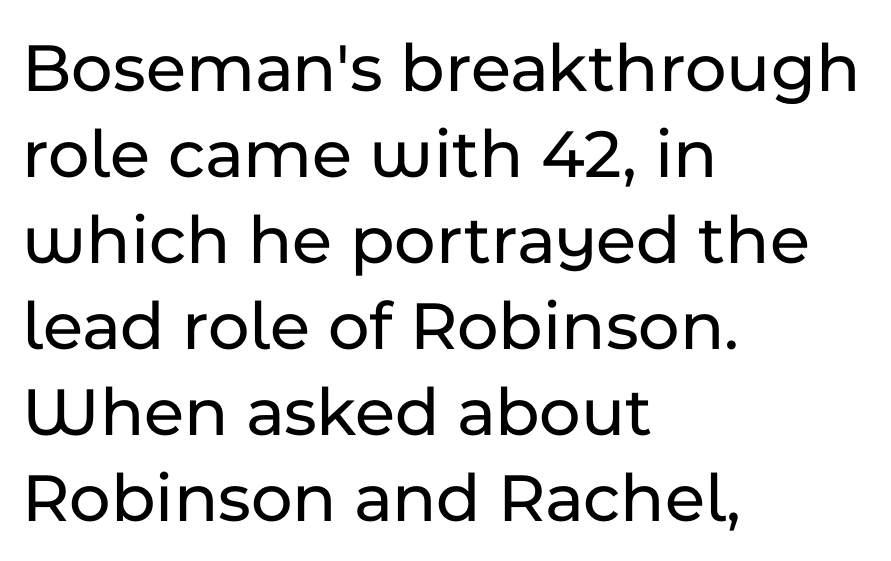
{"serif": "no", "italic": "no", "width": "normal", "stroke_contrast": "low", "x_height": "medium", "monospaced": "no", "underline": "no", "align": "left", "line_spacing_ratio": 1.21, "letter_spacing": "normal", "letter_spacing_em": 0.0, "glyph_px": 71}
